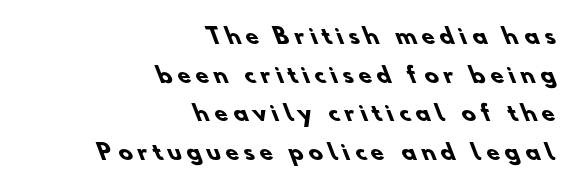
Notice how the passage keeps a crisp vertical edge on the right only. This rendering widens character spacing well past its baseline value. Type without underlining. Stroke thickness is high; the sample reads as a true bold.
